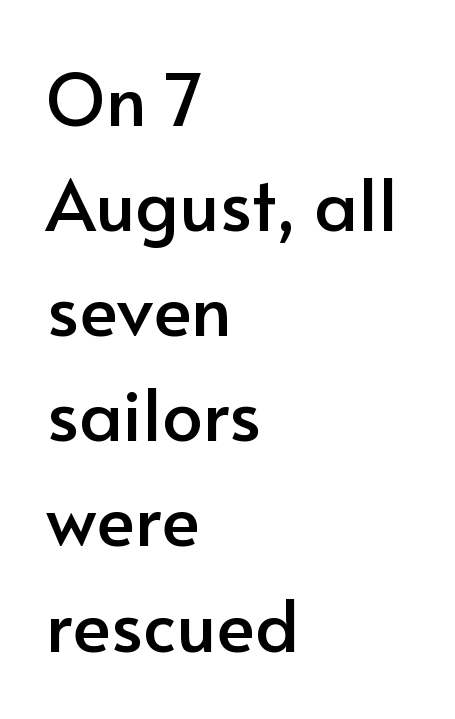
{"serif": "no", "italic": "no", "width": "normal", "stroke_contrast": "low", "x_height": "small", "monospaced": "no", "underline": "no", "align": "left", "line_spacing": "normal", "line_spacing_ratio": 1.46, "letter_spacing": "normal", "letter_spacing_em": 0.0, "glyph_px": 72}
